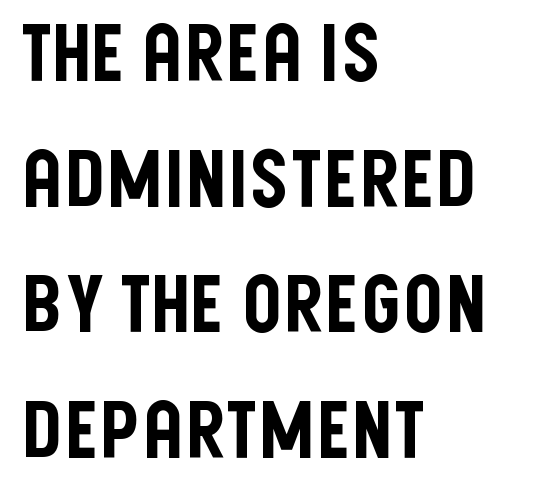
Q: Is the text italic (slanted)? A: No, it is upright.
Q: Is the typeface a serif or a sans-serif typeface? A: Sans-serif.
Q: Is the text underlined? A: No.
Q: How is the paragraph aligned? A: Left-aligned.
Q: Is the spacing between letters normal or unusually wide? A: Normal.
Q: Is the spacing between lines tight, normal or loose? A: Normal.
Q: Width (condensed, normal, or wide)? A: Condensed.
Q: Stroke contrast? A: Low.
Q: x-height? A: Large.
Q: Monospaced? A: No.
